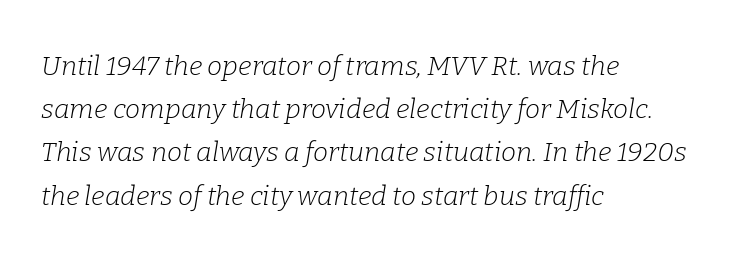
The image shows 27 px text type, italic (leaning right); set left-aligned, normal line spacing (1.6x), normal letter spacing, not underlined.
